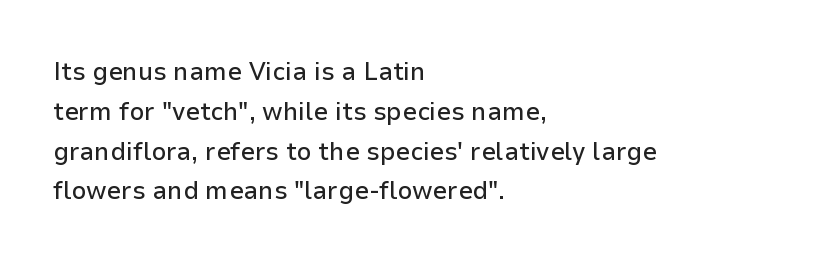
Q: Is the text italic (slanted)? A: No, it is upright.
Q: Is the text underlined? A: No.
Q: How is the paragraph aligned? A: Left-aligned.
Q: Is the spacing between letters normal or unusually wide? A: Normal.
Q: Is the spacing between lines tight, normal or loose? A: Normal.
